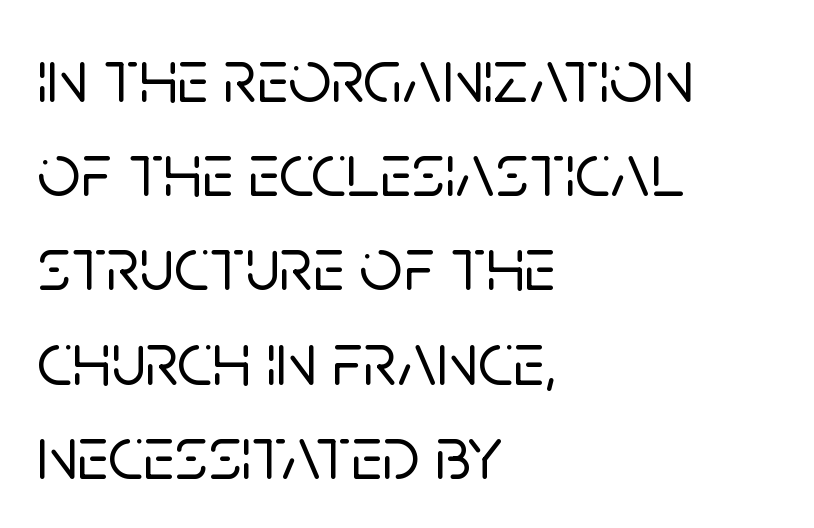
Q: Is the text italic (slanted)? A: No, it is upright.
Q: Is the typeface a serif or a sans-serif typeface? A: Sans-serif.
Q: Is the text underlined? A: No.
Q: How is the paragraph aligned? A: Left-aligned.
Q: Is the spacing between letters normal or unusually wide? A: Normal.
Q: Width (condensed, normal, or wide)? A: Normal.
Q: Stroke contrast? A: Low.
Q: x-height? A: Large.
Q: Monospaced? A: No.
